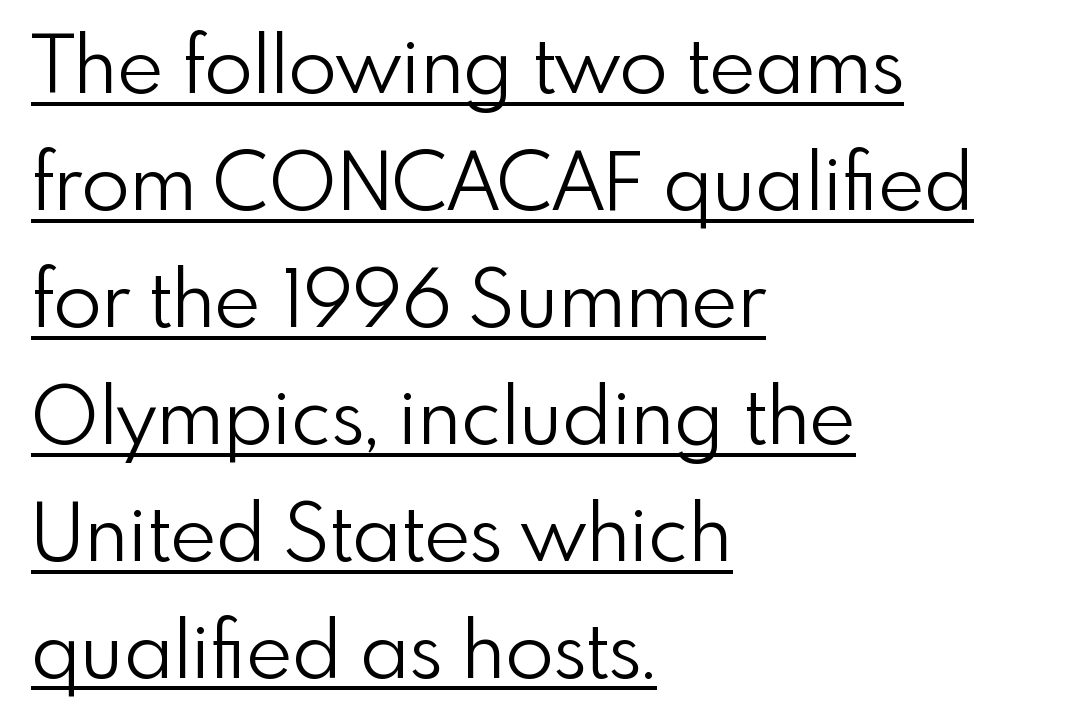
The image shows 79 px light sans-serif type, upright; set left-aligned, normal line spacing (1.48x), normal letter spacing, underlined; low stroke contrast and a small x-height.
